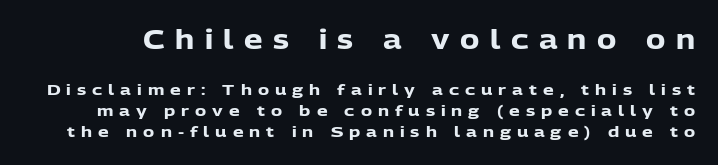
{"italic": "no", "bold": "yes", "underline": "no", "line_spacing": "normal", "line_spacing_ratio": 1.4, "letter_spacing": "wide", "letter_spacing_em": 0.4, "larger_block": "first", "size_ratio": 1.73, "glyph_px": 26}
